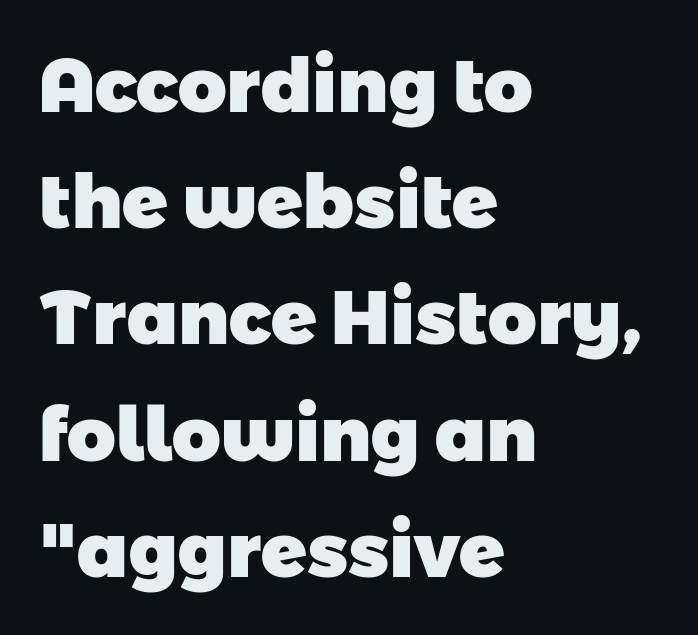
Q: Is the text bold? A: Yes.
Q: Is the typeface a serif or a sans-serif typeface? A: Sans-serif.
Q: Is the text underlined? A: No.
Q: How is the paragraph aligned? A: Left-aligned.
Q: Is the spacing between letters normal or unusually wide? A: Normal.
Q: Is the spacing between lines tight, normal or loose? A: Normal.
Q: Width (condensed, normal, or wide)? A: Normal.
Q: Stroke contrast? A: Low.
Q: x-height? A: Medium.
Q: Monospaced? A: No.
